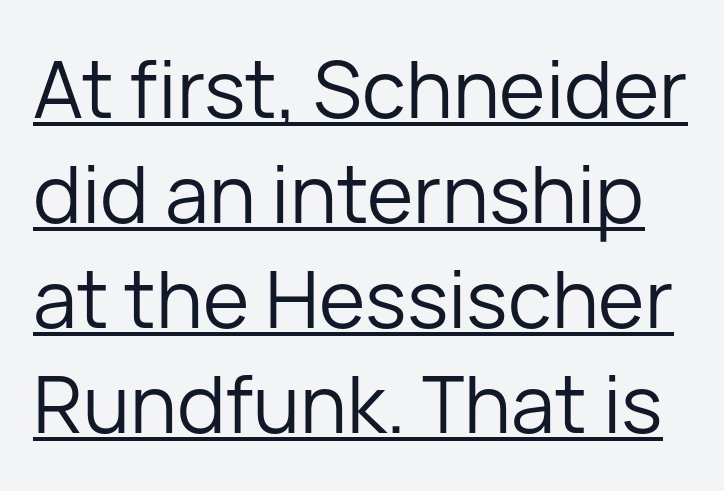
{"serif": "no", "italic": "no", "bold": "no", "weight": "regular", "width": "normal", "stroke_contrast": "low", "x_height": "medium", "monospaced": "no", "underline": "yes", "line_spacing": "normal", "line_spacing_ratio": 1.33, "letter_spacing": "normal", "letter_spacing_em": 0.0, "glyph_px": 79}
